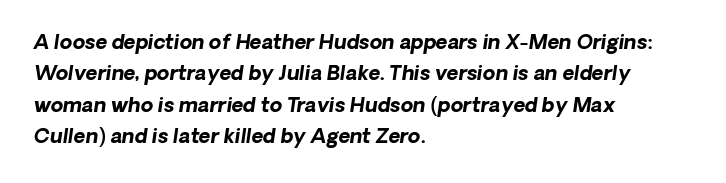
The image shows 20 px bold type; set left-aligned, normal line spacing (1.57x), normal letter spacing, not underlined.
